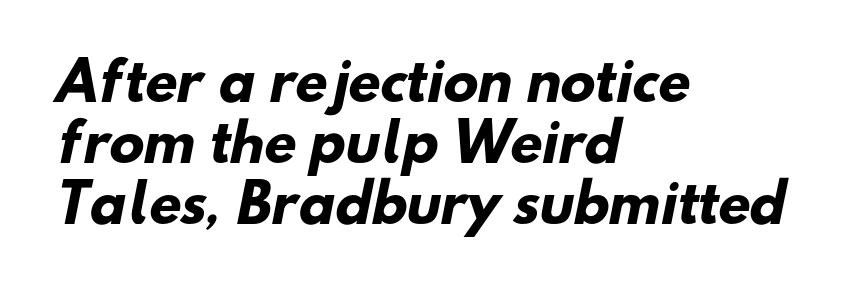
{"serif": "no", "bold": "yes", "weight": "heavy", "width": "normal", "stroke_contrast": "low", "x_height": "small", "monospaced": "no", "underline": "no", "align": "left", "line_spacing_ratio": 1.17, "letter_spacing": "normal", "letter_spacing_em": 0.0, "glyph_px": 52}
